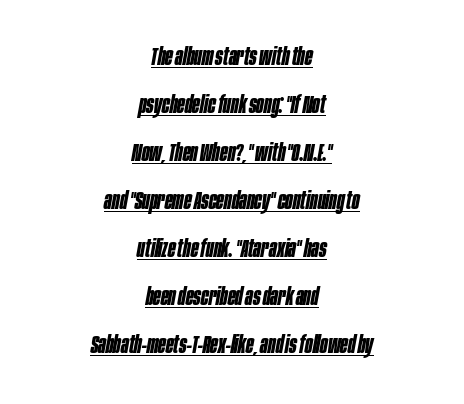
{"italic": "yes", "lean": "right", "slant_degrees": 10, "bold": "yes", "underline": "yes", "align": "center", "line_spacing": "loose", "line_spacing_ratio": 1.92, "letter_spacing": "normal", "letter_spacing_em": 0.0, "glyph_px": 25}
